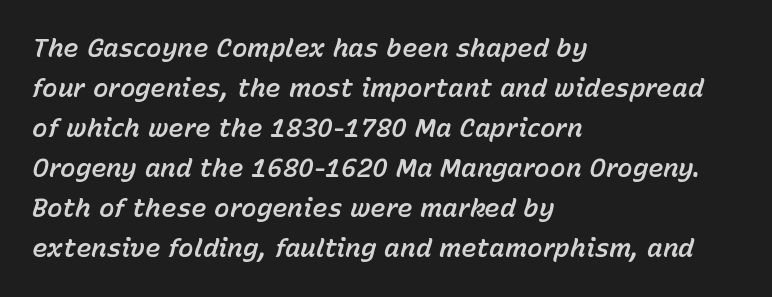
{"italic": "yes", "lean": "right", "slant_degrees": 15, "underline": "no", "align": "left", "line_spacing": "normal", "line_spacing_ratio": 1.54, "letter_spacing": "normal", "letter_spacing_em": 0.0, "glyph_px": 26}
